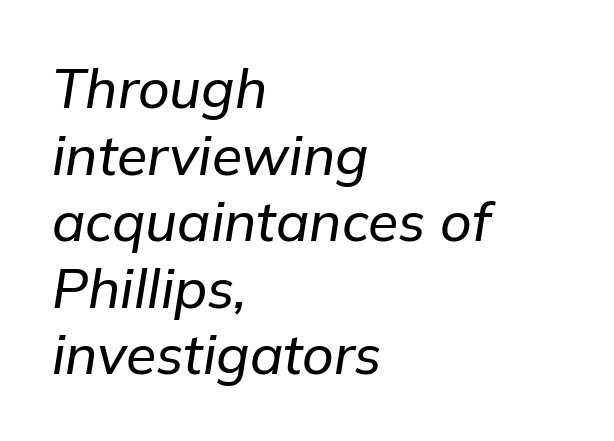
Q: Is the text italic (slanted)? A: Yes, it leans right by about 9 degrees.
Q: Is the text underlined? A: No.
Q: How is the paragraph aligned? A: Left-aligned.
Q: Is the spacing between letters normal or unusually wide? A: Normal.
Q: Width (condensed, normal, or wide)? A: Normal.
Q: Stroke contrast? A: Low.
Q: x-height? A: Medium.
Q: Monospaced? A: No.
